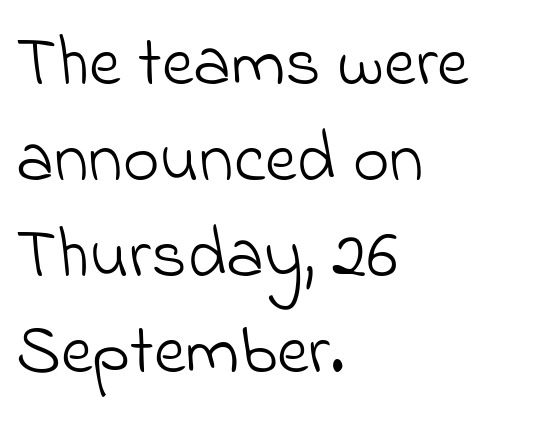
Q: Is the text bold? A: No.
Q: Is the typeface a serif or a sans-serif typeface? A: Sans-serif.
Q: Is the text underlined? A: No.
Q: How is the paragraph aligned? A: Left-aligned.
Q: Is the spacing between letters normal or unusually wide? A: Normal.
Q: Is the spacing between lines tight, normal or loose? A: Normal.
Q: Width (condensed, normal, or wide)? A: Normal.
Q: Stroke contrast? A: Low.
Q: x-height? A: Small.
Q: Monospaced? A: No.
